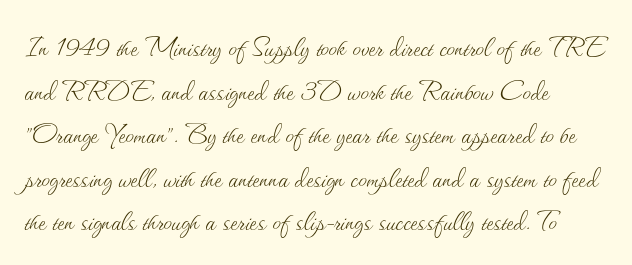
{"bold": "no", "weight": "thin", "width": "normal", "stroke_contrast": "medium", "x_height": "small", "monospaced": "no", "underline": "no", "line_spacing": "normal", "line_spacing_ratio": 1.28, "letter_spacing": "normal", "letter_spacing_em": 0.0, "glyph_px": 34}
